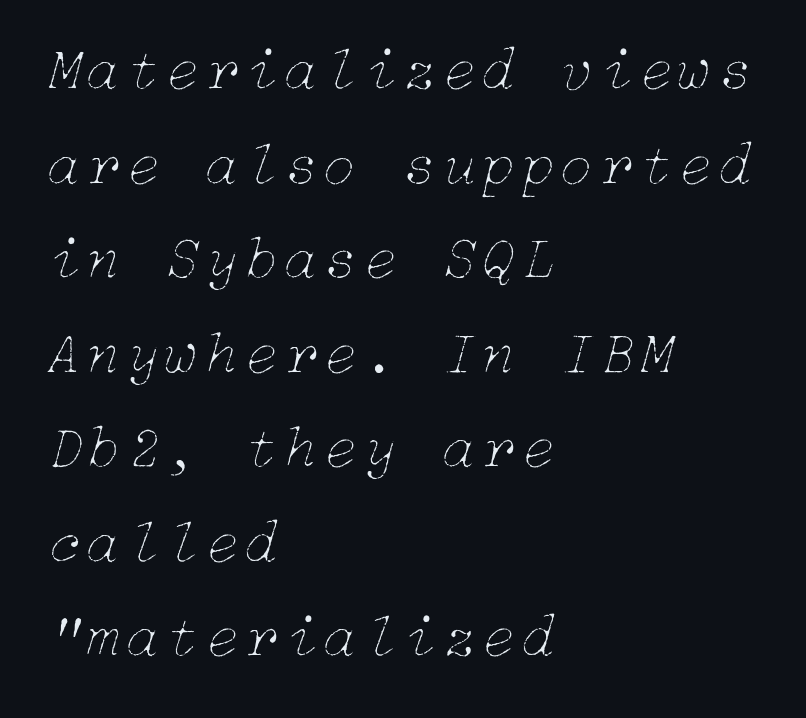
The image shows 61 px thin type, italic (leaning right); set left-aligned, normal line spacing (1.55x), not underlined; low stroke contrast and a medium x-height.
